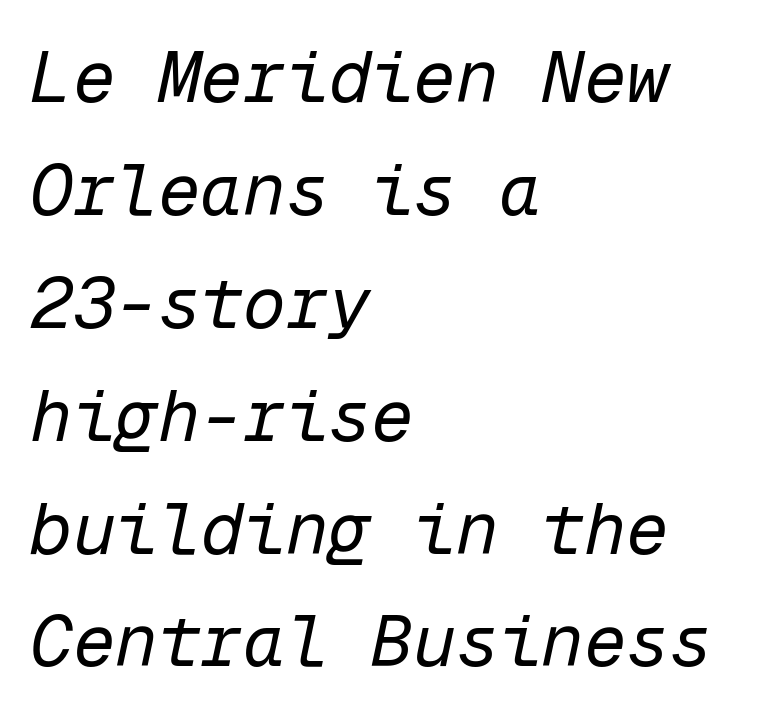
The image shows 71 px regular-weight type, italic (leaning right), monospaced; set left-aligned, normal line spacing (1.59x), normal letter spacing, not underlined; low stroke contrast and a medium x-height.
